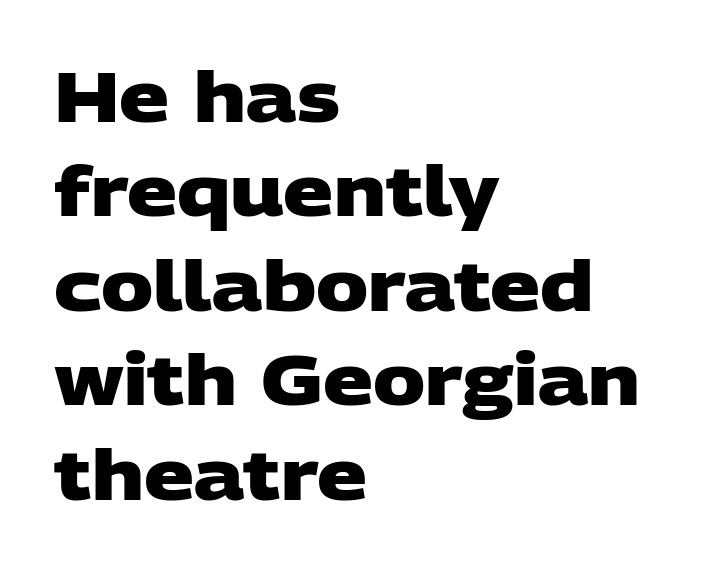
{"serif": "no", "bold": "yes", "weight": "heavy", "width": "wide", "stroke_contrast": "low", "x_height": "large", "monospaced": "no", "underline": "no", "align": "left", "line_spacing": "normal", "line_spacing_ratio": 1.35, "letter_spacing": "normal", "letter_spacing_em": 0.0, "glyph_px": 70}
